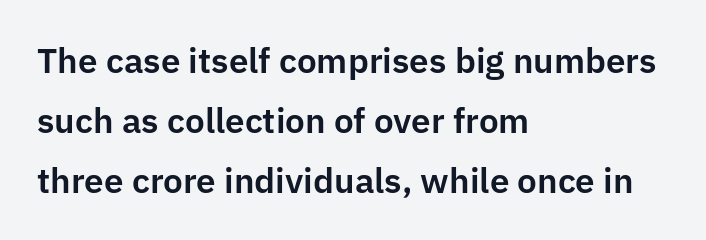
Q: Is the text italic (slanted)? A: No, it is upright.
Q: Is the typeface a serif or a sans-serif typeface? A: Sans-serif.
Q: Is the text underlined? A: No.
Q: How is the paragraph aligned? A: Left-aligned.
Q: Is the spacing between letters normal or unusually wide? A: Normal.
Q: Width (condensed, normal, or wide)? A: Normal.
Q: Stroke contrast? A: Low.
Q: x-height? A: Medium.
Q: Monospaced? A: No.
